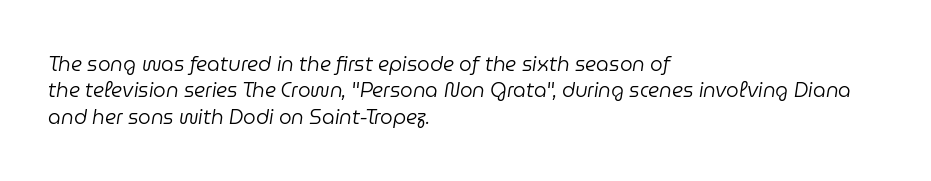
The image shows 20 px text type, italic (leaning right); set left-aligned, normal line spacing (1.32x), normal letter spacing, not underlined.
